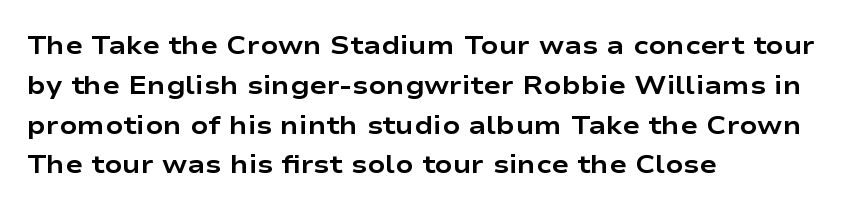
Q: Is the text bold? A: Yes.
Q: Is the text italic (slanted)? A: No, it is upright.
Q: Is the text underlined? A: No.
Q: How is the paragraph aligned? A: Left-aligned.
Q: Is the spacing between letters normal or unusually wide? A: Normal.
Q: Is the spacing between lines tight, normal or loose? A: Normal.
